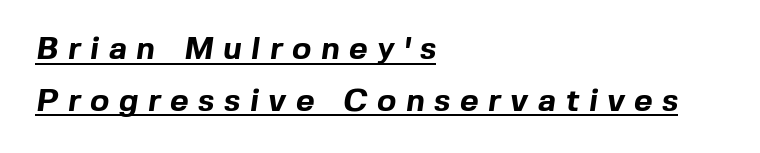
{"serif": "no", "bold": "yes", "weight": "bold", "width": "normal", "x_height": "medium", "monospaced": "no", "underline": "yes", "align": "left", "line_spacing": "normal", "line_spacing_ratio": 1.61, "letter_spacing": "wide", "letter_spacing_em": 0.3, "glyph_px": 32}
